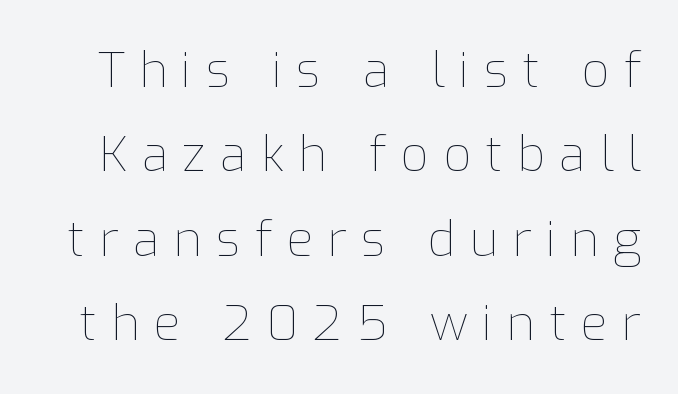
The image shows 49 px thin type, upright; set line spacing 1.72x, unusually wide letter spacing (+0.29 em), not underlined; low stroke contrast and a medium x-height.
